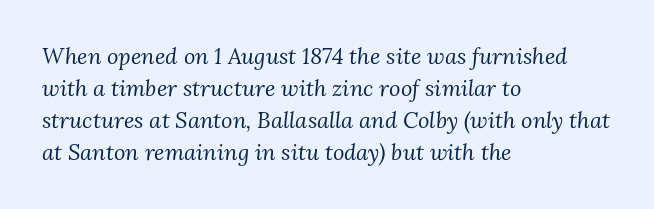
A normal amount of white space separates one row of letters from the next. The passage shown leans; its letterforms are oblique. The lines in this sample share a left origin and differ only in where they stop. Bold? No — there's no thickening of the strokes. Is the letter spacing exaggerated? No — it looks like the ordinary default.
